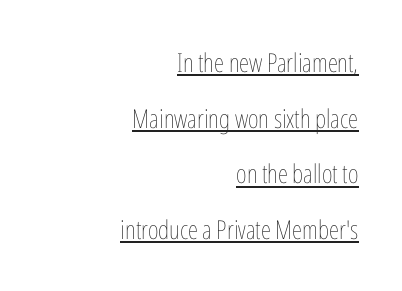
Q: Is the text bold? A: No.
Q: Is the text italic (slanted)? A: No, it is upright.
Q: Is the text underlined? A: Yes.
Q: How is the paragraph aligned? A: Right-aligned.
Q: Is the spacing between letters normal or unusually wide? A: Normal.
Q: Is the spacing between lines tight, normal or loose? A: Loose.
